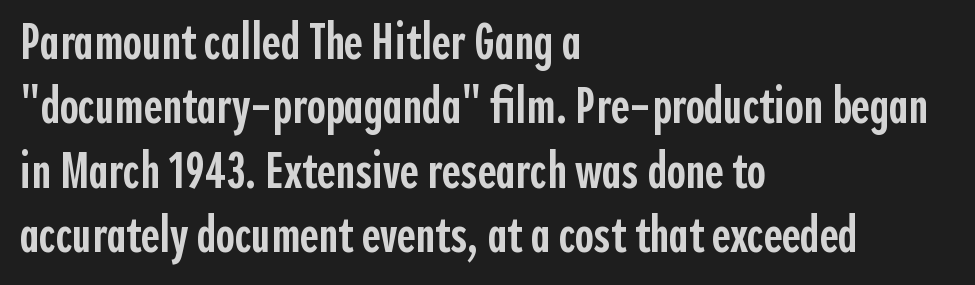
Q: Is the text bold? A: Semi-bold.
Q: Is the text italic (slanted)? A: No, it is upright.
Q: Is the typeface a serif or a sans-serif typeface? A: Sans-serif.
Q: Is the text underlined? A: No.
Q: How is the paragraph aligned? A: Left-aligned.
Q: Is the spacing between letters normal or unusually wide? A: Normal.
Q: Is the spacing between lines tight, normal or loose? A: Normal.
Q: Width (condensed, normal, or wide)? A: Condensed.
Q: x-height? A: Medium.
Q: Monospaced? A: No.
